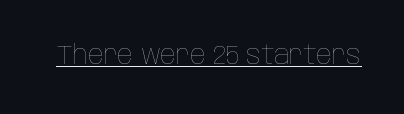
Q: Is the text bold? A: No.
Q: Is the text italic (slanted)? A: No, it is upright.
Q: Is the text underlined? A: Yes.
Q: Is the spacing between letters normal or unusually wide? A: Normal.
